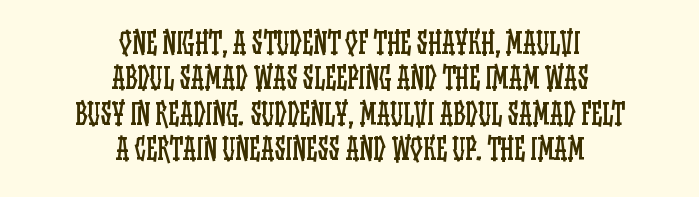
Here the designer chose a conventional face with non-uniform glyph widths. Letters have the restrained weight of plain body copy at most. Type without underlining. Does the leading feel generous? No, just average. Teacher's note: observe the equal gaps on both sides — that is centered alignment.
